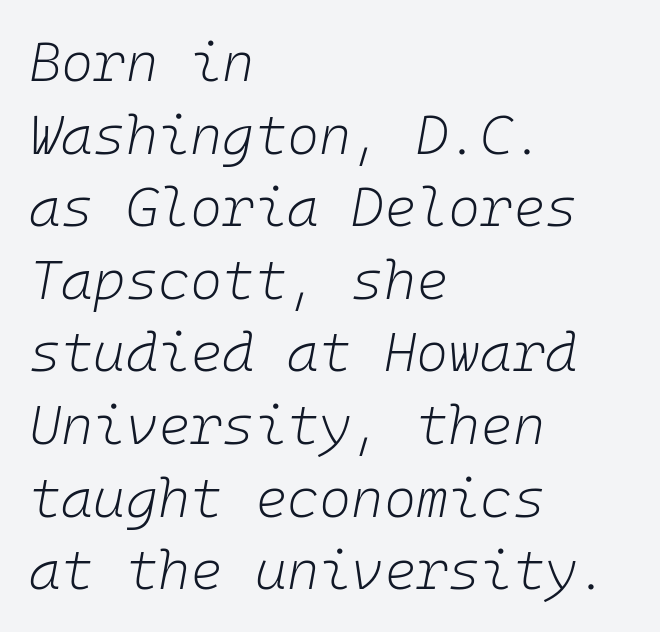
You could count columns in this text — the font is strictly monospaced. Descender tails drop into unmarked territory. The leading is moderate, giving the passage an even texture. The line texture is even and compact thanks to regular tracking. The rendering applies a slant to the glyphs. The ragged edge is on the right, which tells us the setting is flush left.
